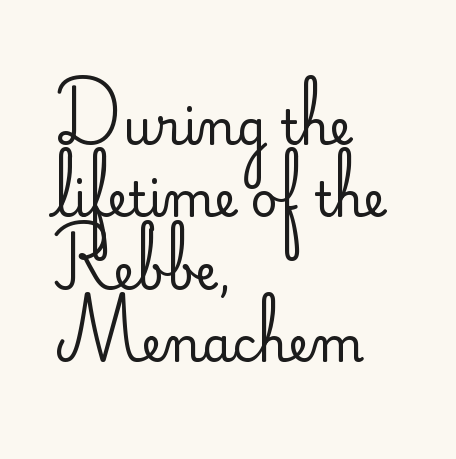
{"serif": "no", "italic": "no", "bold": "no", "weight": "regular", "width": "normal", "stroke_contrast": "low", "x_height": "small", "monospaced": "no", "underline": "no", "align": "left", "line_spacing": "normal", "line_spacing_ratio": 1.54, "letter_spacing": "normal", "letter_spacing_em": 0.0, "glyph_px": 47}
